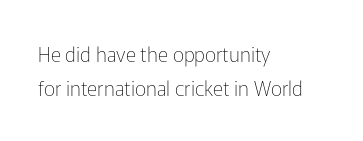
Default kerning and tracking; the words read as compact shapes. Summary of weight: not heavy and not bold. The ragged edge is on the right, which tells us the setting is flush left. The typography opts for an upright posture over an oblique one.
